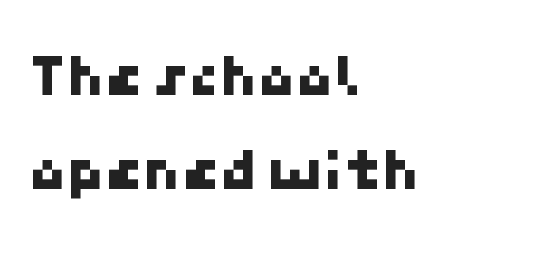
{"serif": "no", "width": "normal", "stroke_contrast": "low", "x_height": "medium", "underline": "no", "align": "left", "line_spacing": "normal", "line_spacing_ratio": 1.54, "letter_spacing": "normal", "letter_spacing_em": 0.0, "glyph_px": 61}
